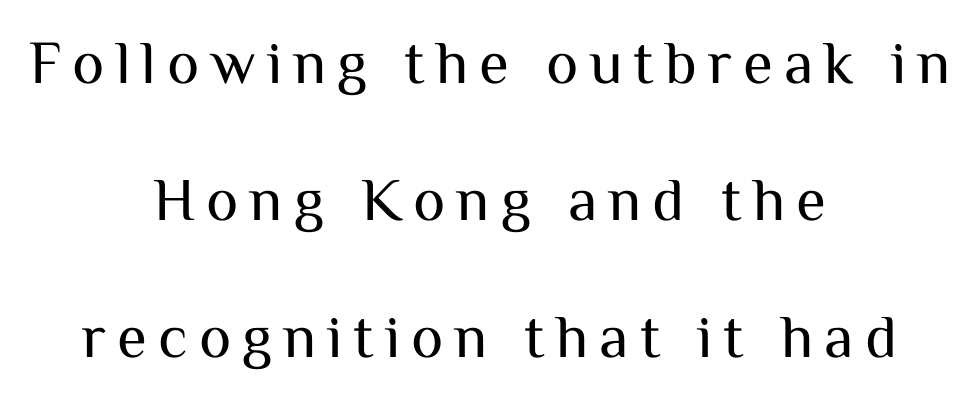
The passage shown is not underscored anywhere. The characters display no serif detailing; their extremities are plain. Rendered with straight, roman letterforms. Is this a fixed-width face? No — the glyphs have proportional, varying widths. Summary of vertical rhythm: relaxed, with wide interline spacing. The typeface has the unassuming heft of standard copy or less.
